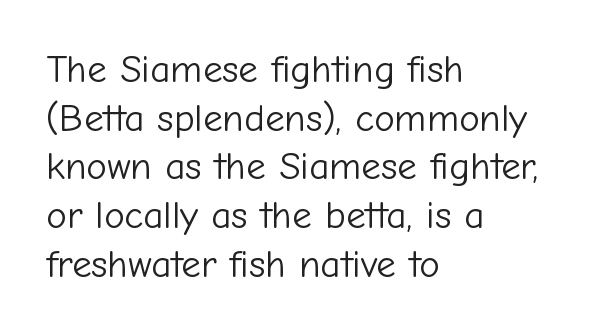
The type is set solid horizontally, with unmodified tracking. Designer's note — italics off, roman on. How would I describe the line gaps? Plain and ordinary. Any mark beneath the type? The region is blank. Do the characters align in a grid? No, the font is proportional.
